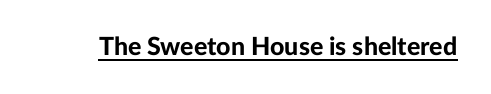
The face used here appears with an underline applied. Nope, not italic — everything's standing straight. This is heavy type, rendered in bold. Nobody touched the tracking dial on this one.
